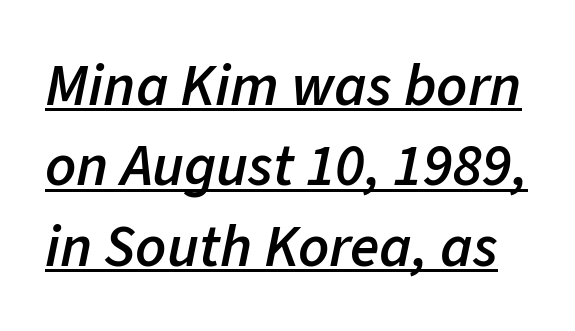
The image shows 60 px semibold type, italic (leaning right); set normal line spacing (1.34x), normal letter spacing, underlined; low stroke contrast and a medium x-height.
